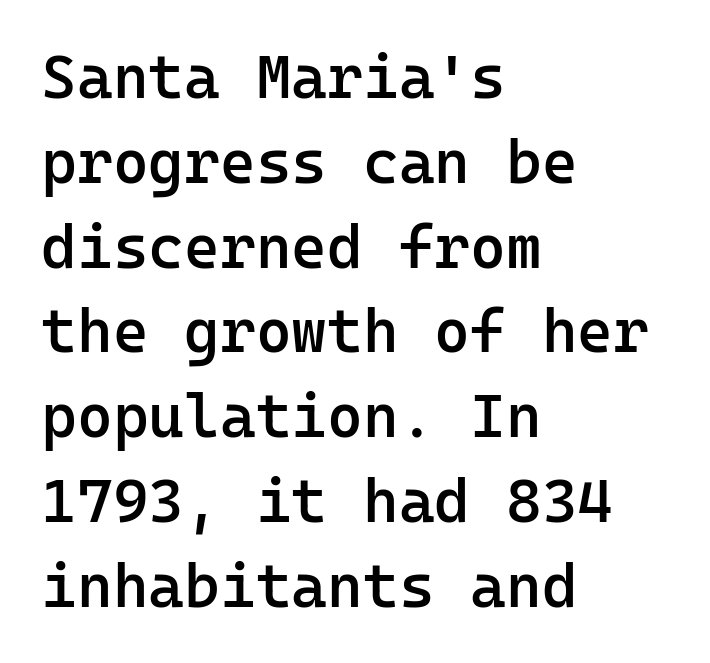
Looks like terminal output: every glyph gets an equal slot. Vertically, the passage feels balanced, rows spaced as you'd expect. The string is rendered with underlining switched off. The letters stand upright; this is a roman face. There is no visible air inserted between adjacent glyphs.
